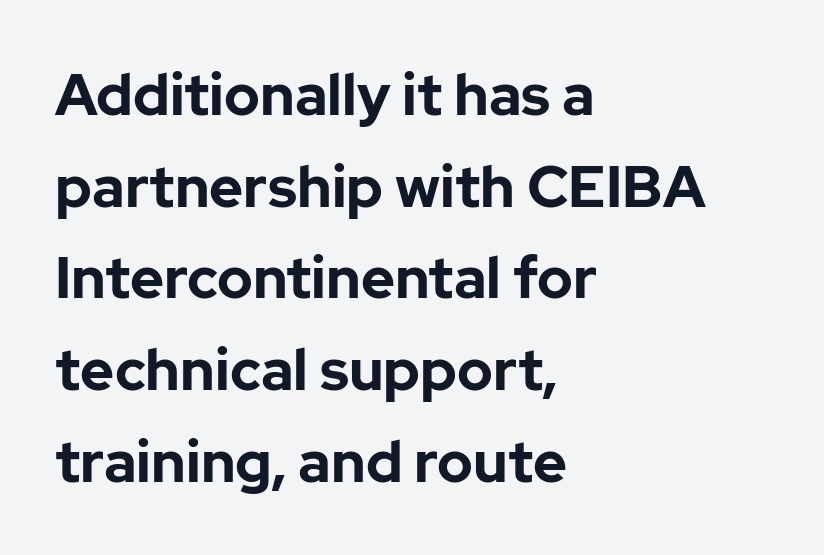
The image shows 58 px bold sans-serif type, upright; set left-aligned, normal line spacing (1.58x), normal letter spacing, not underlined; low stroke contrast and a medium x-height.
